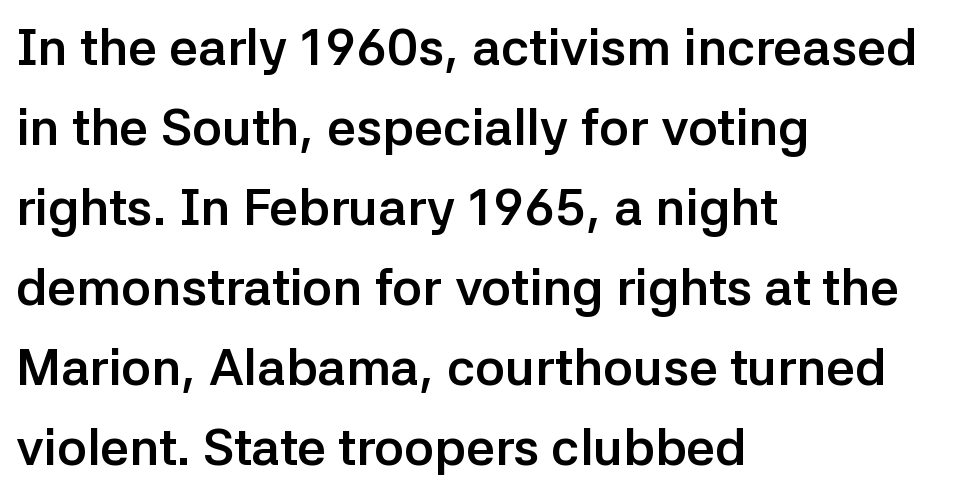
Weight: bold. The foot of each line stays bare and open. Students, note that the glyphs here touch the page at normal intervals. You could not count columns in this text — the font is proportionally spaced. Compared with typical paragraphs, the rows here are spaced about the same. Letterform terminals end flat and unadorned throughout the passage.
